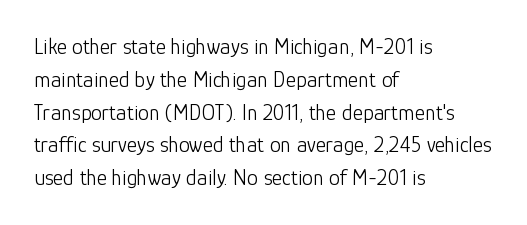
Descender tails drop into unmarked territory. Vertically, the passage feels balanced, rows spaced as you'd expect. The typesetter chose a ragged-right arrangement here. The typography opts for an upright posture over an oblique one. The rendering keeps characters at their native spacing. Stroke mass is kept to a normal reading level or below.
